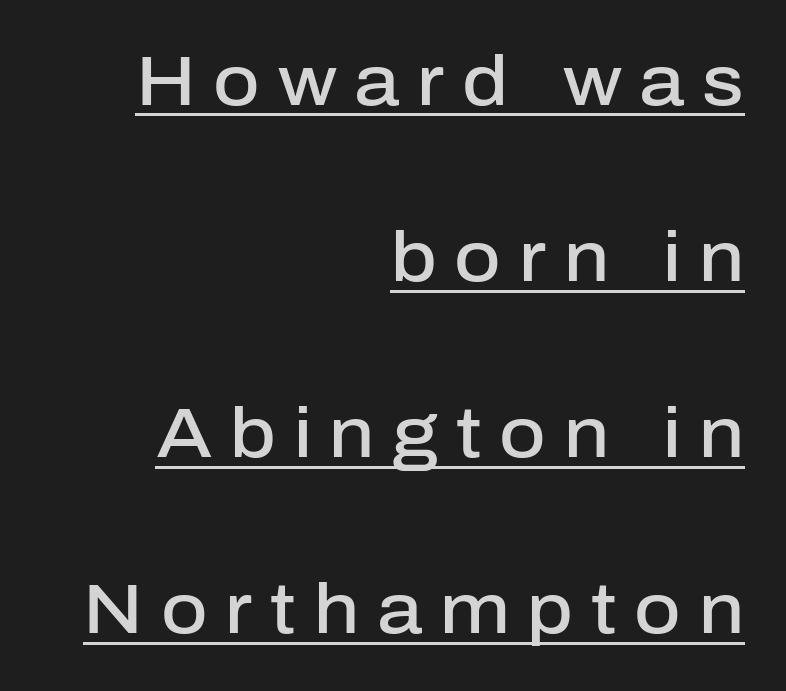
Each line ends at the same right margin while the left side varies. Check where the strokes stop: nothing finishes them off — pure sans. This sample uses an upright cut, with every glyph sitting square on the baseline. Compared with an ordinary text face, these strokes are moderately heavier — a semibold.
